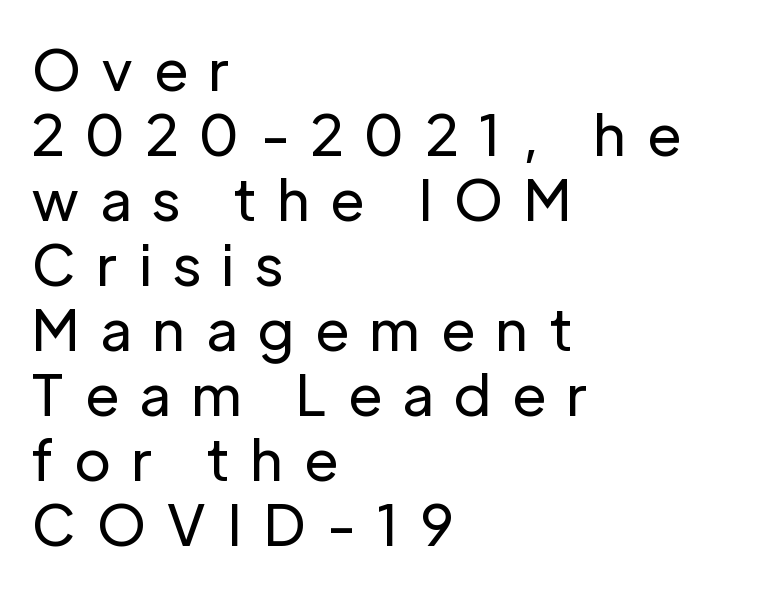
{"serif": "no", "italic": "no", "bold": "no", "weight": "regular", "width": "normal", "stroke_contrast": "low", "x_height": "medium", "monospaced": "no", "underline": "no", "align": "left", "line_spacing_ratio": 1.16, "letter_spacing": "wide", "letter_spacing_em": 0.36, "glyph_px": 56}
